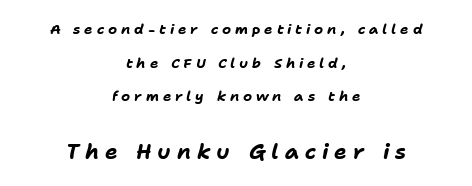
Horizontal alignment here is central, giving a formal, balanced look. Anything drawn beneath the words? Only blank space. Compared with ordinary roman type, these characters are visibly tilted. The type is letterspaced generously, with wide tracking. Size hierarchy here favors the trailing block over the leading one.
